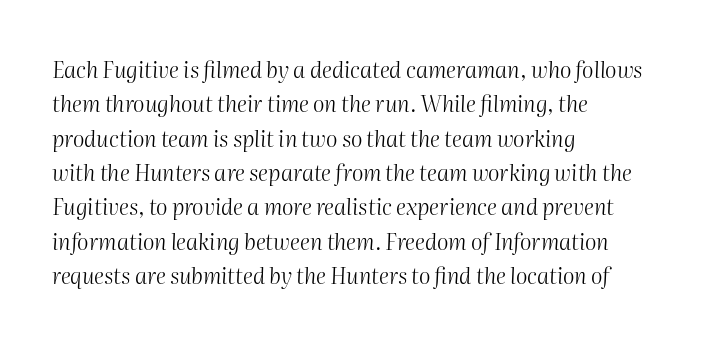
Each line starts at the same left margin while the right side varies. Stems and bowls with no extra thickness — not bold. Compared with ordinary roman type, these characters are visibly tilted. Leading: standard.
